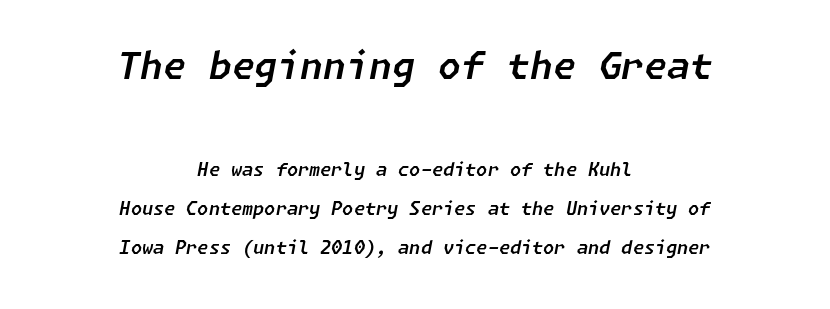
No word sits above an underline. The glyphs look as if they've been sheared to an angle. Words appear dense and cohesive because spacing is normal. Short and long lines alike share a common midpoint.
